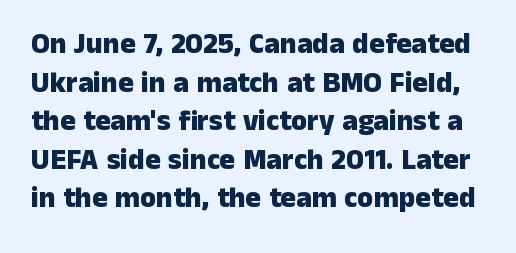
Q: Is the text bold? A: Yes.
Q: Is the text italic (slanted)? A: No, it is upright.
Q: Is the typeface a serif or a sans-serif typeface? A: Sans-serif.
Q: Is the text underlined? A: No.
Q: Is the spacing between letters normal or unusually wide? A: Normal.
Q: Is the spacing between lines tight, normal or loose? A: Normal.
Q: Width (condensed, normal, or wide)? A: Normal.
Q: Stroke contrast? A: Low.
Q: x-height? A: Medium.
Q: Monospaced? A: No.
